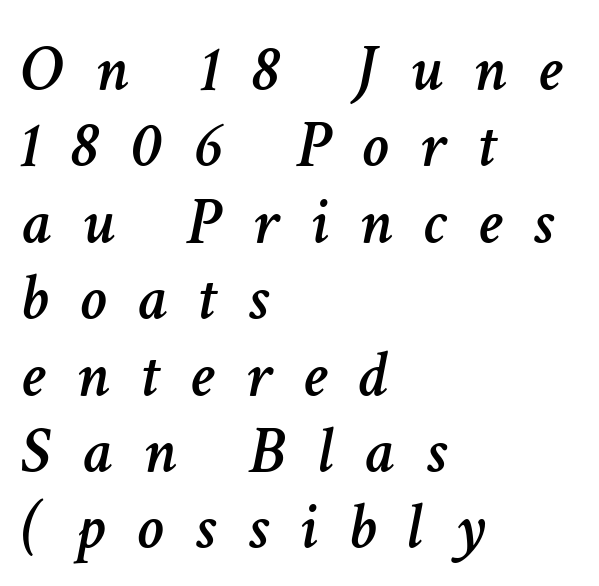
Q: Is the text italic (slanted)? A: Yes, it leans right by about 11 degrees.
Q: Is the text underlined? A: No.
Q: How is the paragraph aligned? A: Left-aligned.
Q: Is the spacing between letters normal or unusually wide? A: Unusually wide.
Q: Is the spacing between lines tight, normal or loose? A: Tight.
Q: Width (condensed, normal, or wide)? A: Normal.
Q: Stroke contrast? A: Low.
Q: x-height? A: Medium.
Q: Monospaced? A: No.
